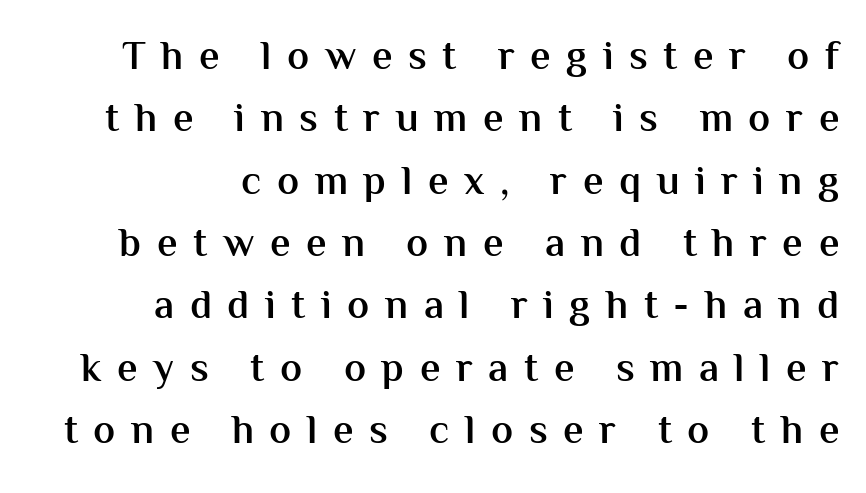
The letters advance in unequal steps, a hallmark of proportional type. Font category for this specimen: sans-serif. A flush-right, rag-left setting is used for this passage. If you drew a line through each stem, it would be perfectly vertical.
